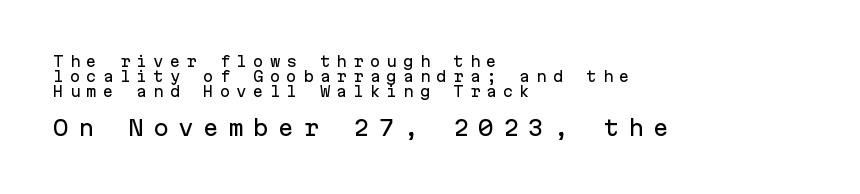
{"italic": "no", "underline": "no", "align": "left", "line_spacing": "tight", "line_spacing_ratio": 1.07, "letter_spacing": "wide", "letter_spacing_em": 0.44, "larger_block": "second", "size_ratio": 1.5, "glyph_px": 21}
